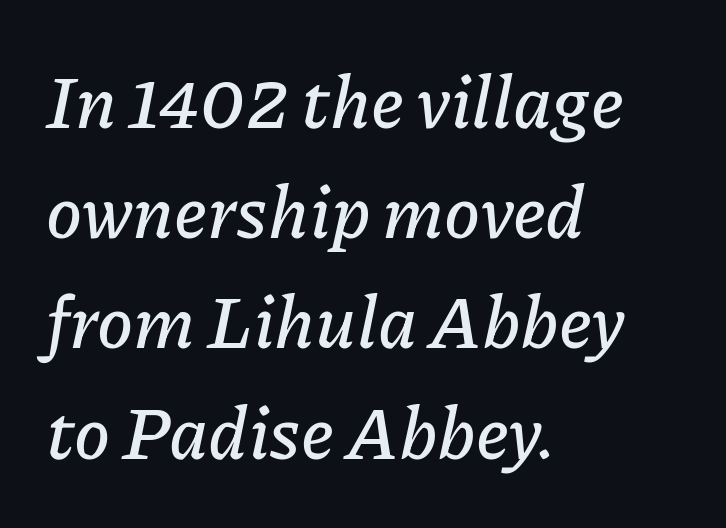
{"italic": "yes", "lean": "right", "slant_degrees": 11, "width": "normal", "stroke_contrast": "low", "x_height": "medium", "monospaced": "no", "underline": "no", "align": "left", "line_spacing": "normal", "line_spacing_ratio": 1.51, "letter_spacing": "normal", "letter_spacing_em": 0.0, "glyph_px": 73}
